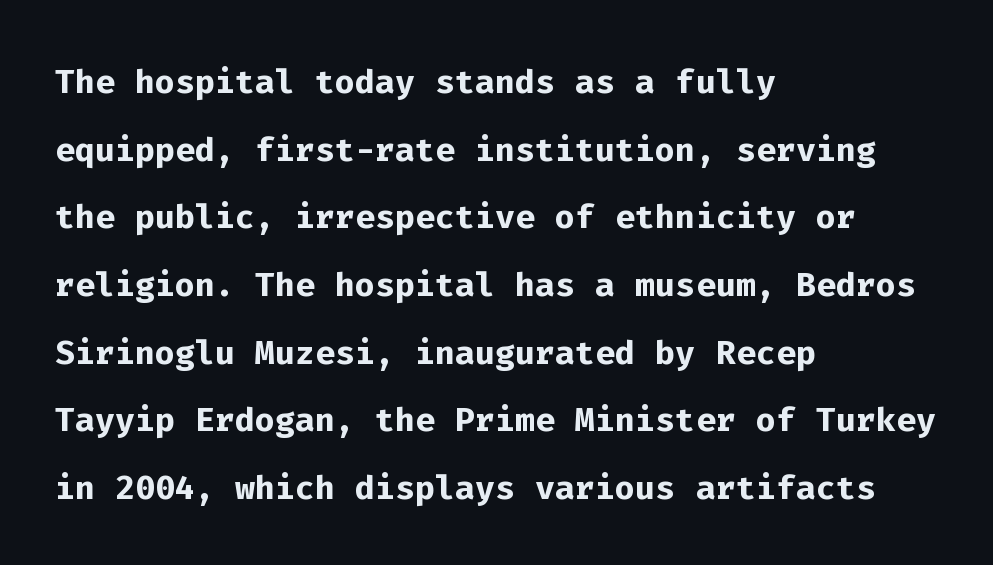
The image shows 47 px semibold sans-serif type, upright, monospaced; set left-aligned, normal line spacing (1.44x), normal letter spacing, not underlined; low stroke contrast and a medium x-height.
